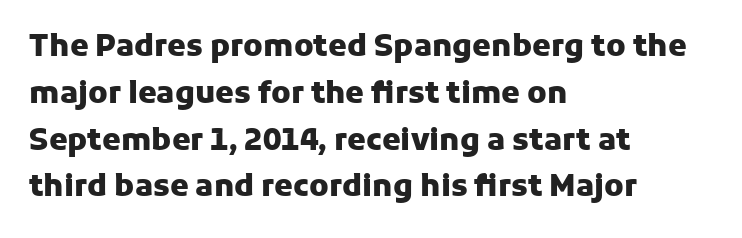
Summary of vertical rhythm: regular, with standard interline spacing. A roman cut, with each character standing at attention. A typesetter would label this face a sans. The baseline area is clear.
